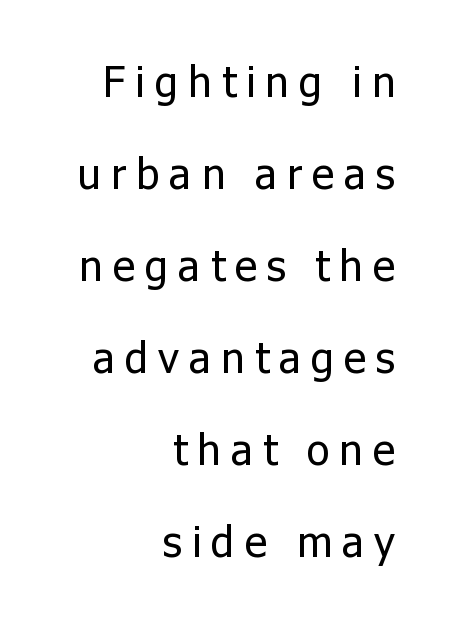
Q: Is the text bold? A: No.
Q: Is the text italic (slanted)? A: No, it is upright.
Q: Is the typeface a serif or a sans-serif typeface? A: Sans-serif.
Q: Is the text underlined? A: No.
Q: How is the paragraph aligned? A: Right-aligned.
Q: Is the spacing between letters normal or unusually wide? A: Unusually wide.
Q: Is the spacing between lines tight, normal or loose? A: Loose.
Q: Width (condensed, normal, or wide)? A: Normal.
Q: Stroke contrast? A: Low.
Q: x-height? A: Medium.
Q: Monospaced? A: No.
